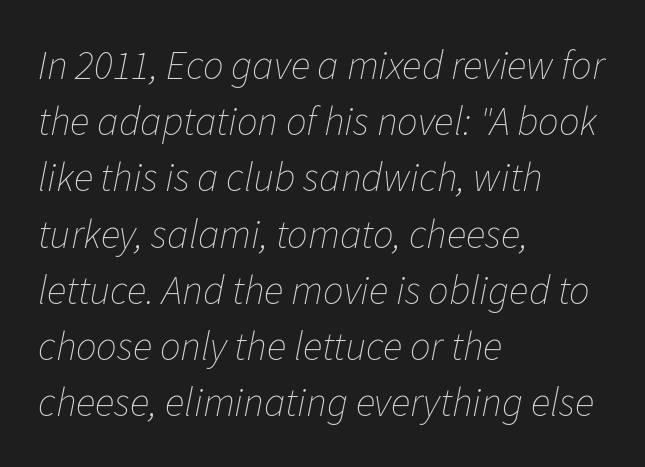
Note the varied advance widths — an 'i' is clearly narrower than an 'm'. Bold? No — there's no thickening of the strokes. Regular leading. The gap between lines stays unmarked. Rendered with sloped, italic letterforms. Short note: letters normally spaced.
